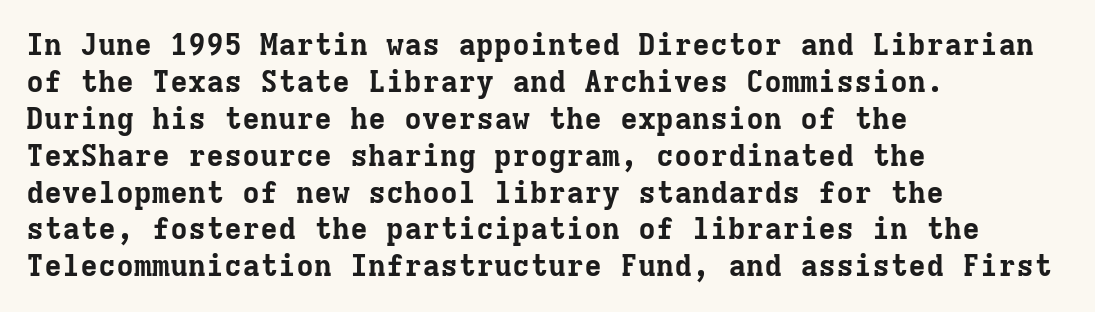
The image shows 30 px bold serif type, upright, monospaced; set left-aligned, line spacing 1.23x, normal letter spacing, not underlined; low stroke contrast and a medium x-height.
